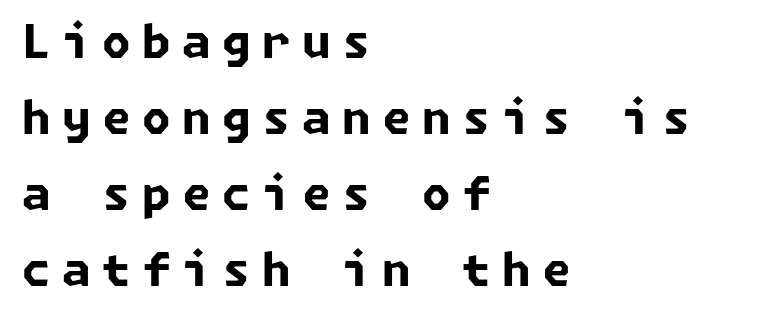
Q: Is the text bold? A: Yes.
Q: Is the typeface a serif or a sans-serif typeface? A: Sans-serif.
Q: Is the text underlined? A: No.
Q: How is the paragraph aligned? A: Left-aligned.
Q: Is the spacing between letters normal or unusually wide? A: Unusually wide.
Q: Is the spacing between lines tight, normal or loose? A: Normal.
Q: Width (condensed, normal, or wide)? A: Normal.
Q: Stroke contrast? A: Low.
Q: x-height? A: Medium.
